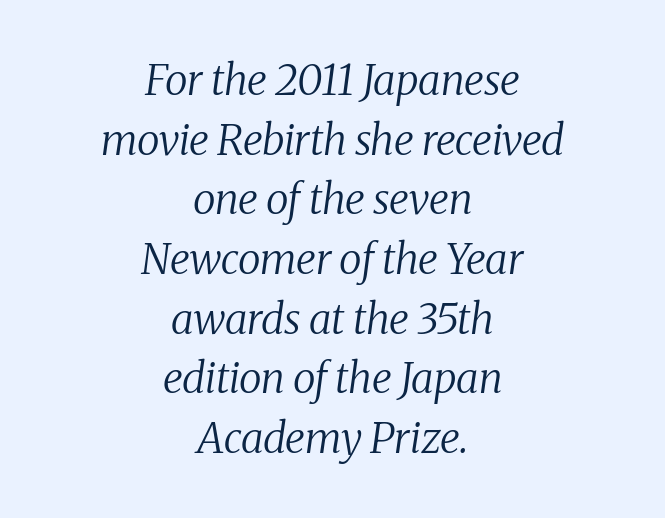
{"serif": "yes", "italic": "yes", "lean": "right", "slant_degrees": 8, "bold": "no", "weight": "regular", "width": "normal", "stroke_contrast": "medium", "x_height": "medium", "monospaced": "no", "underline": "no", "align": "center", "line_spacing": "normal", "line_spacing_ratio": 1.42, "letter_spacing": "normal", "letter_spacing_em": 0.0, "glyph_px": 42}
